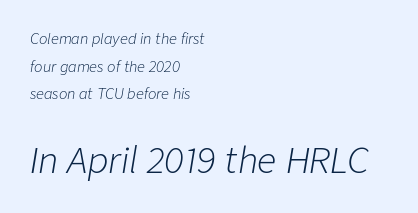
The following chunk of copy outweighs the initial chunk in type size. The axis of the letterforms is tilted away from vertical. A quiet, ordinary-to-light weight characterises the typeface. Line starts are locked; line ends wander. Baseline-to-baseline distance is far greater than the letter height.
